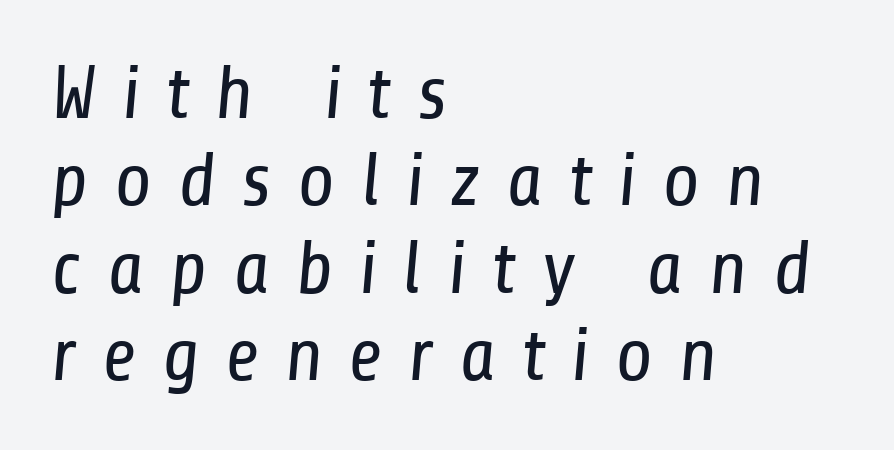
{"serif": "no", "bold": "no", "weight": "regular", "width": "condensed", "stroke_contrast": "low", "x_height": "medium", "monospaced": "no", "underline": "no", "align": "left", "line_spacing": "tight", "line_spacing_ratio": 1.15, "letter_spacing": "wide", "letter_spacing_em": 0.33, "glyph_px": 76}
